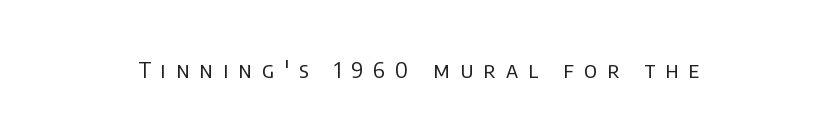
The image shows 22 px text type, upright; set unusually wide letter spacing (+0.46 em), not underlined.
